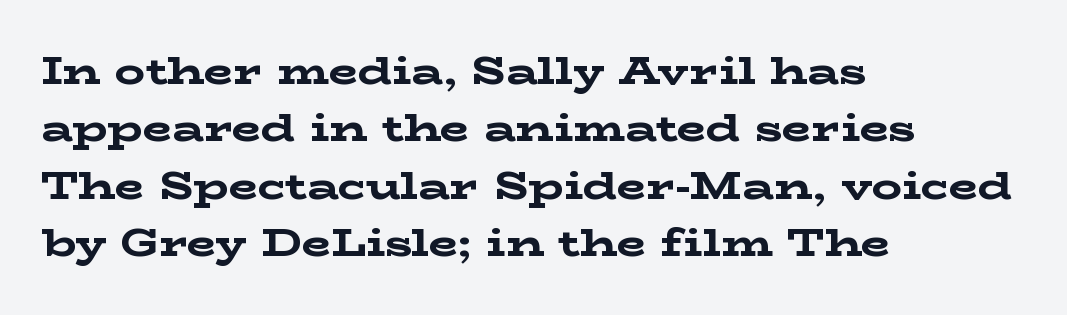
Nothing unusual about the tracking: characters are spaced as the font intends. Compared with a centered layout, this one pins lines to the left instead. The letters stand upright; this is a roman face. The passage shown is typeset with a serif family.
